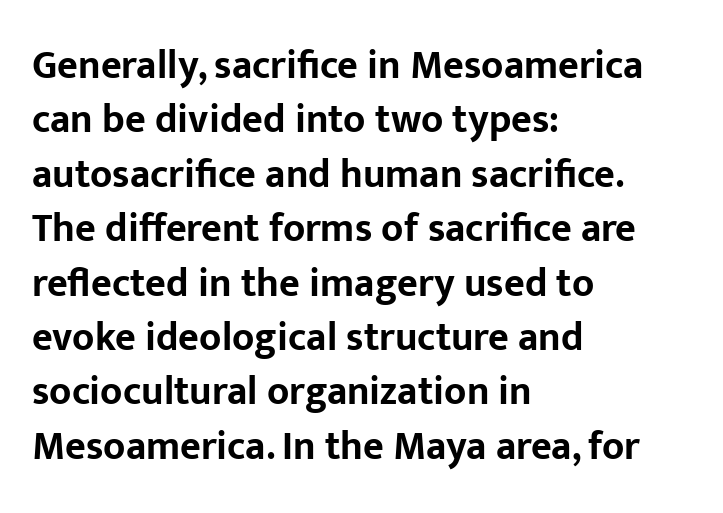
The image shows 40 px bold sans-serif type, upright; set left-aligned, normal line spacing (1.36x), normal letter spacing, not underlined; low stroke contrast and a medium x-height.
